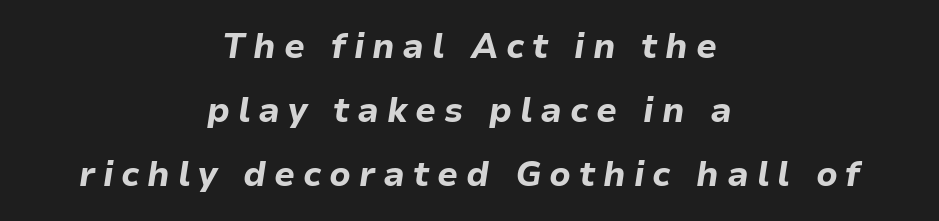
Characters follow at a spacing far wider than the type designer built in. Is this a fixed-width face? No — the glyphs have proportional, varying widths. The paragraph shown floats in the horizontal middle. The string is rendered with underlining switched off. Compared with an ordinary text face, these strokes are far heavier — a full bold.
